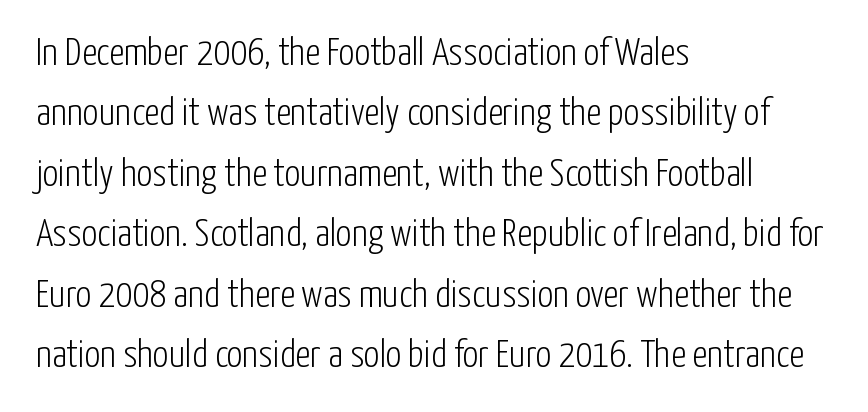
The image shows 39 px light, condensed sans-serif type, upright; set left-aligned, normal line spacing (1.55x), normal letter spacing, not underlined; low stroke contrast and a medium x-height.
